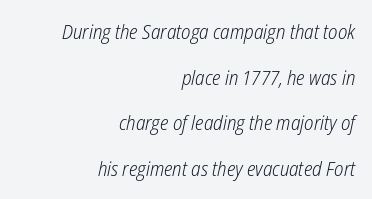
{"italic": "yes", "lean": "right", "slant_degrees": 12, "bold": "no", "underline": "no", "align": "right", "line_spacing": "loose", "line_spacing_ratio": 2.28, "letter_spacing": "normal", "letter_spacing_em": 0.0, "glyph_px": 20}
